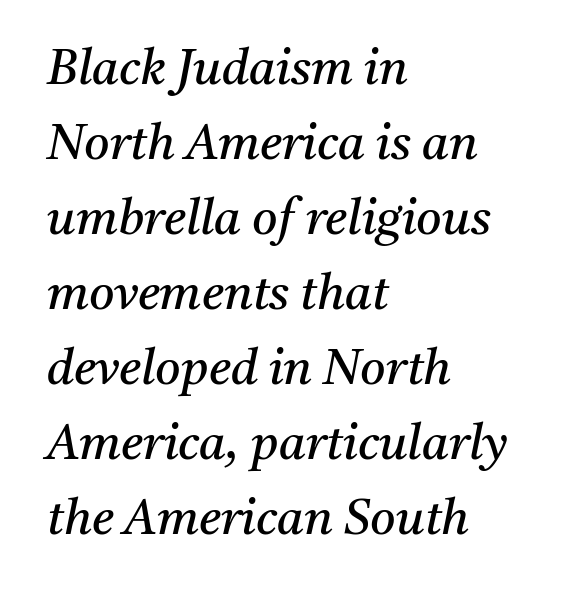
The image shows 49 px regular-weight serif type, italic (leaning right); set left-aligned, normal line spacing (1.53x), normal letter spacing, not underlined; medium stroke contrast and a medium x-height.
